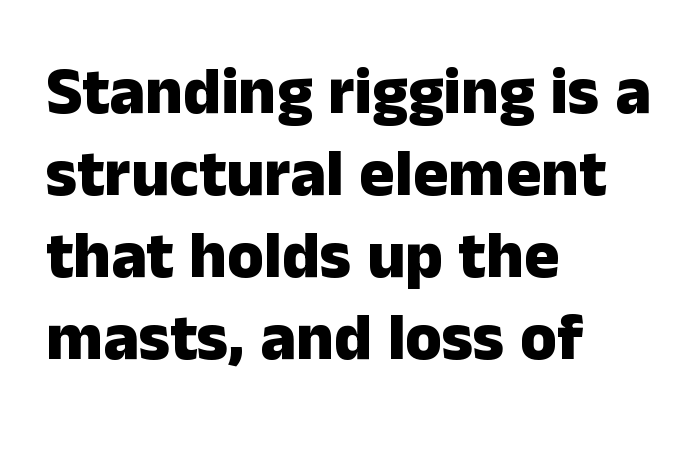
The image shows 66 px heavy sans-serif type, upright; set left-aligned, line spacing 1.24x, normal letter spacing, not underlined; low stroke contrast and a medium x-height.
